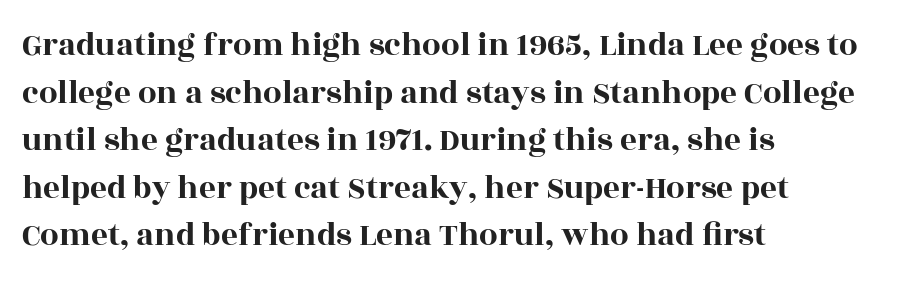
The words here are not underlined. The glyphs in this specimen are seriffed. The axis of the letterforms is exactly vertical. Glyph-to-glyph distance matches everyday printed text.
